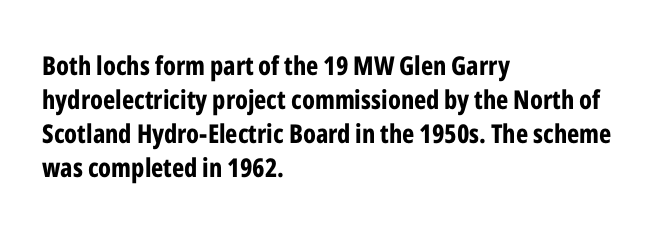
The image shows 26 px bold type, upright; set left-aligned, normal line spacing (1.31x), normal letter spacing, not underlined.
